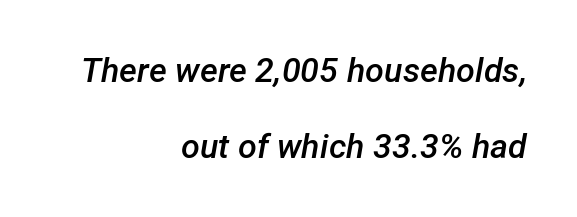
{"italic": "yes", "lean": "right", "slant_degrees": 12, "bold": "semi", "weight": "semibold", "width": "normal", "stroke_contrast": "low", "x_height": "medium", "monospaced": "no", "underline": "no", "align": "right", "line_spacing": "loose", "line_spacing_ratio": 2.23, "letter_spacing": "normal", "letter_spacing_em": 0.0, "glyph_px": 34}
